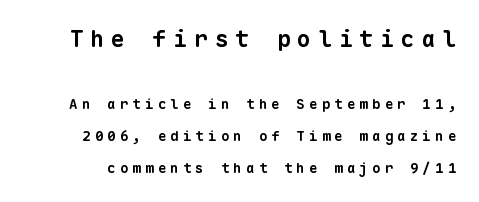
Q: Is the text bold? A: Yes.
Q: Is the text underlined? A: No.
Q: Is the spacing between letters normal or unusually wide? A: Unusually wide.
Q: Is the spacing between lines tight, normal or loose? A: Loose.
Q: Which block of text is set in a larger size, the first (top) or the second (bottom)? A: The first (top) one.
